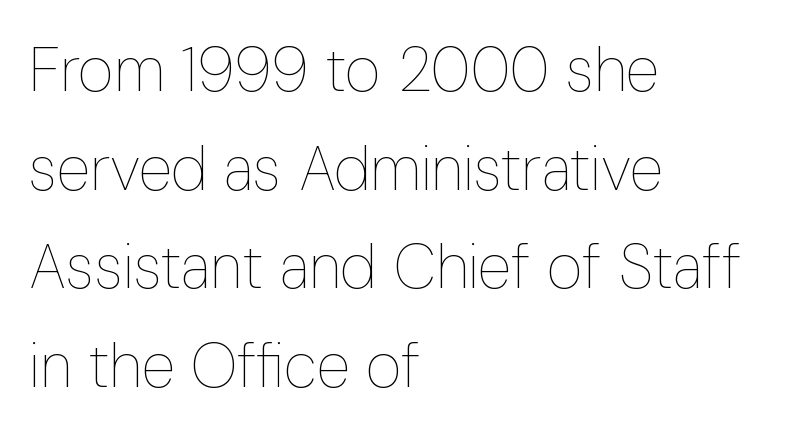
The image shows 62 px thin, condensed type, upright; set left-aligned, normal line spacing (1.59x), normal letter spacing, not underlined; low stroke contrast and a medium x-height.
